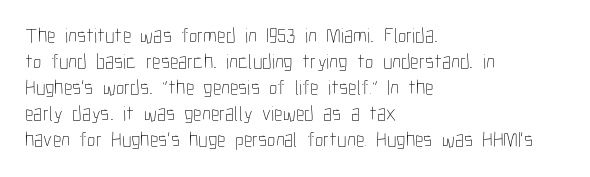
The typography opts for an upright posture over an oblique one. Unmarked baselines from the first word to the last. Students, note that the glyphs here touch the page at normal intervals. Which margin do the lines hug? The left one — the right edge is uneven. The typesetting does not lean heavy: it is not bold.
